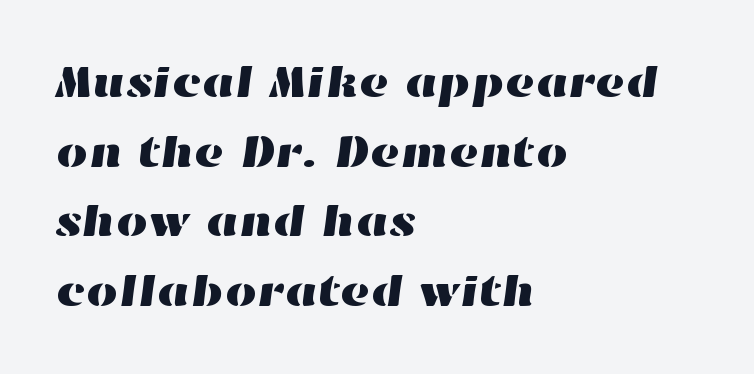
This rendering features lettering with no underline. Reading down the block, your eye returns to a fixed left position each line. Think of a printed novel: that variable character pitch is what you see here. The letterforms sit shoulder to shoulder at normal distance. This block has exactly the height ordinary leading produces.
